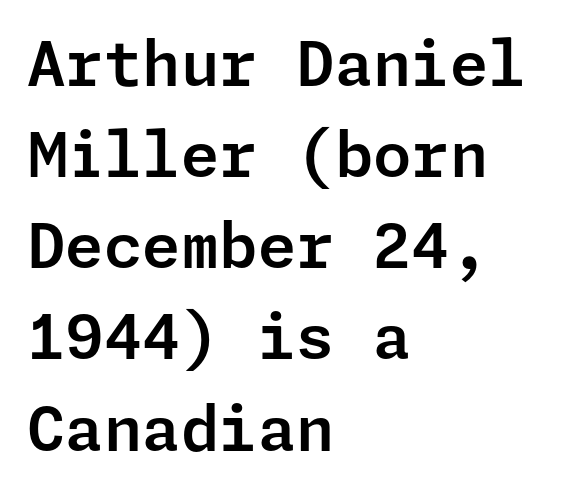
The image shows 62 px sans-serif type, upright; set left-aligned, normal line spacing (1.47x), normal letter spacing, not underlined; low stroke contrast and a medium x-height.
